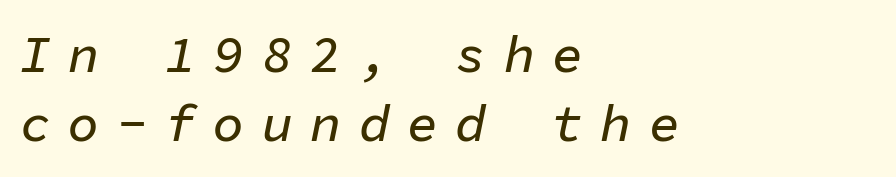
The image shows 52 px text type, italic (leaning right), monospaced; set left-aligned, normal line spacing (1.33x), unusually wide letter spacing (+0.33 em), not underlined; low stroke contrast and a medium x-height.
